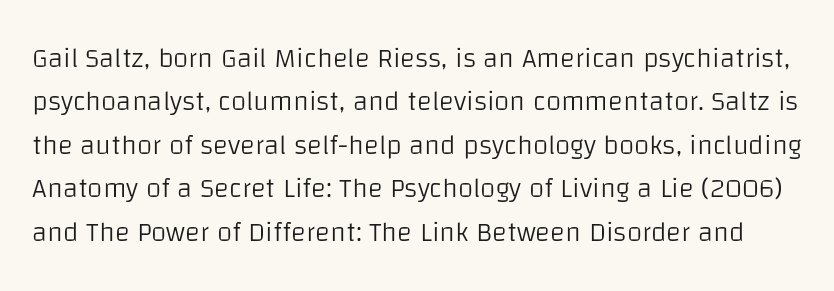
Q: Is the text bold? A: No.
Q: Is the text italic (slanted)? A: No, it is upright.
Q: Is the typeface a serif or a sans-serif typeface? A: Sans-serif.
Q: Is the text underlined? A: No.
Q: Is the spacing between letters normal or unusually wide? A: Normal.
Q: Is the spacing between lines tight, normal or loose? A: Normal.
Q: Width (condensed, normal, or wide)? A: Normal.
Q: Stroke contrast? A: Low.
Q: x-height? A: Large.
Q: Monospaced? A: No.
